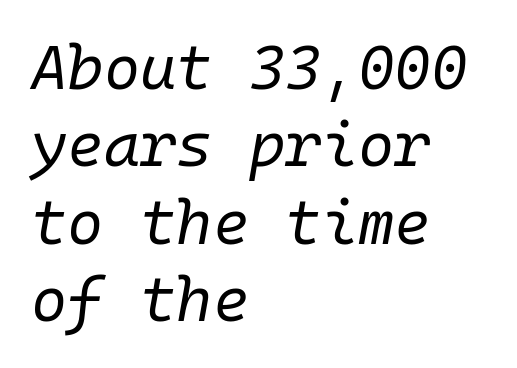
The image shows 62 px regular-weight type, italic (leaning right), monospaced; set left-aligned, normal line spacing (1.25x), normal letter spacing, not underlined; low stroke contrast and a medium x-height.
